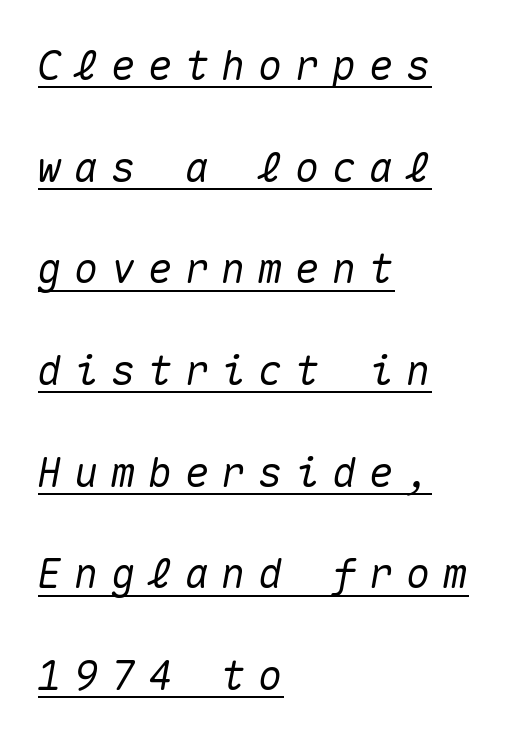
{"italic": "yes", "lean": "right", "slant_degrees": 10, "width": "normal", "stroke_contrast": "medium", "x_height": "medium", "monospaced": "yes", "underline": "yes", "align": "left", "line_spacing": "loose", "line_spacing_ratio": 2.48, "letter_spacing": "wide", "letter_spacing_em": 0.3, "glyph_px": 41}
